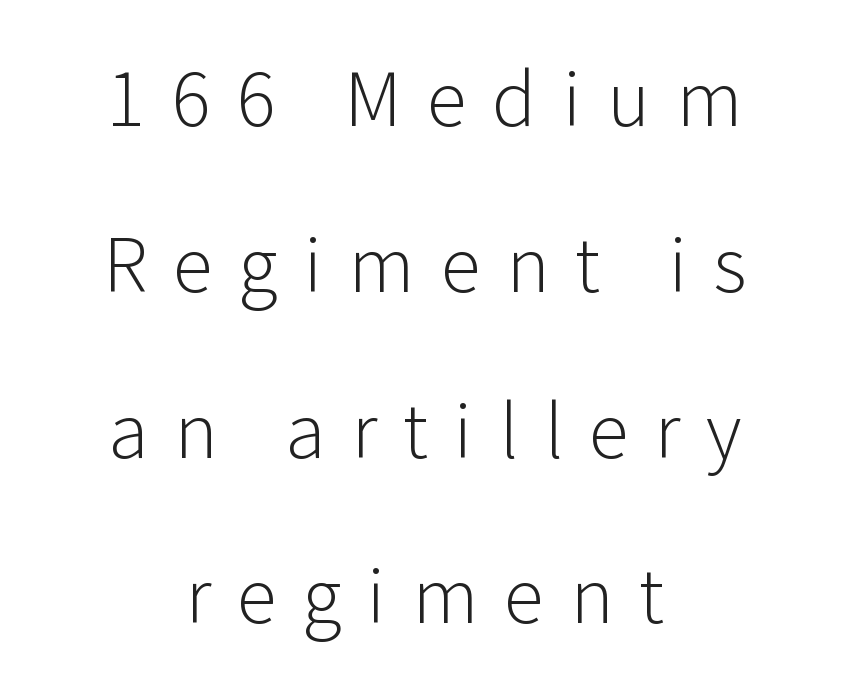
Q: Is the text bold? A: No.
Q: Is the text italic (slanted)? A: No, it is upright.
Q: Is the typeface a serif or a sans-serif typeface? A: Sans-serif.
Q: Is the text underlined? A: No.
Q: How is the paragraph aligned? A: Centered.
Q: Is the spacing between letters normal or unusually wide? A: Unusually wide.
Q: Is the spacing between lines tight, normal or loose? A: Loose.
Q: Width (condensed, normal, or wide)? A: Normal.
Q: Stroke contrast? A: Low.
Q: x-height? A: Medium.
Q: Monospaced? A: No.
